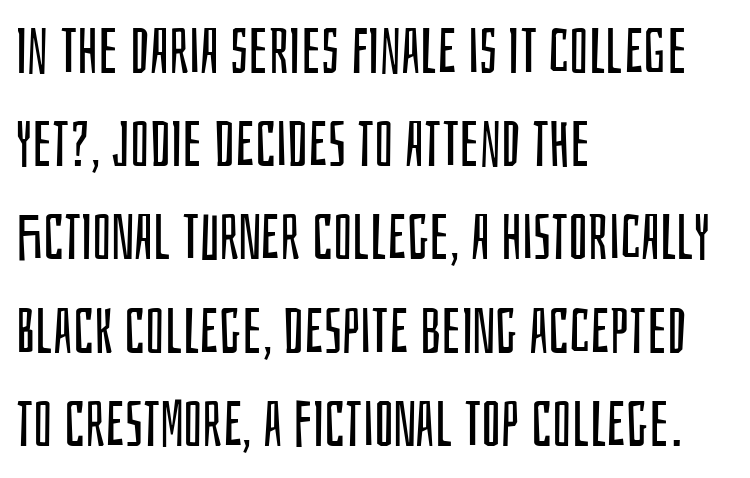
The image shows 63 px regular-weight, condensed sans-serif type, upright; set left-aligned, normal line spacing (1.48x), normal letter spacing, not underlined; low stroke contrast and a large x-height.
